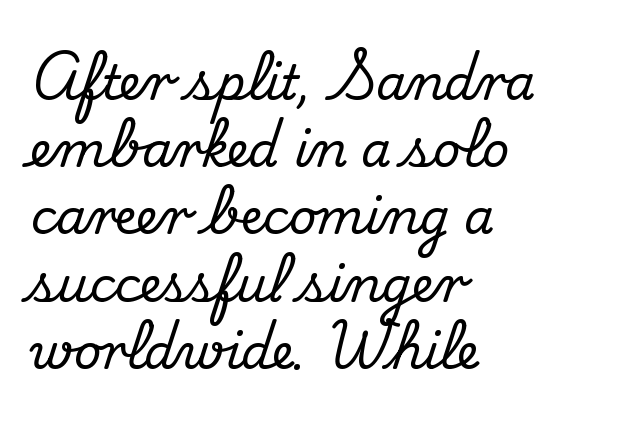
The image shows 48 px serif type; set left-aligned, normal line spacing (1.4x), normal letter spacing, not underlined; medium stroke contrast and a small x-height.
